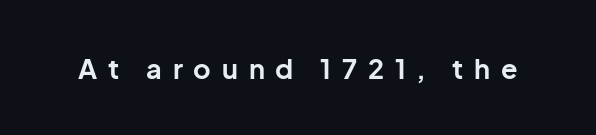
{"italic": "no", "bold": "yes", "underline": "no", "letter_spacing": "wide", "letter_spacing_em": 0.4, "glyph_px": 27}
